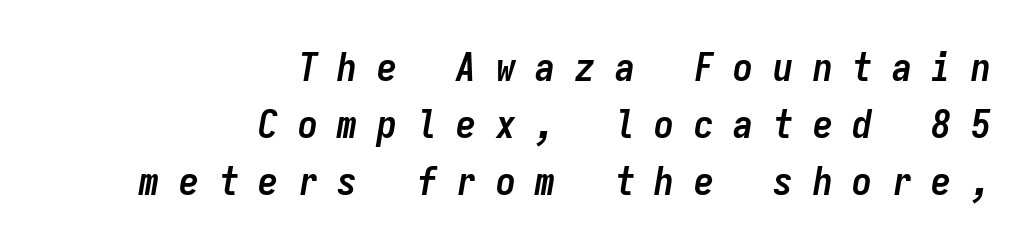
Do the characters align in a grid? Yes, the font is monospaced. The lines are quadded right. The space between consecutive lines is moderate. Chunky letters — that's bold for sure.
